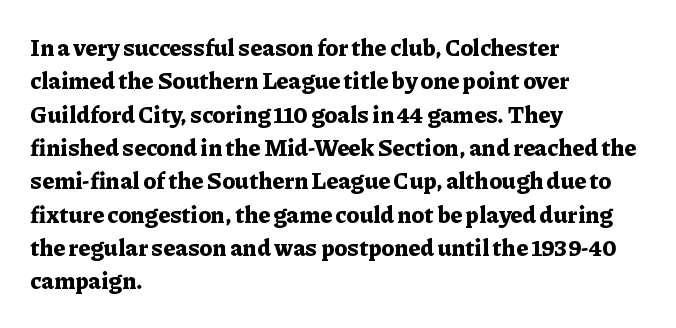
Q: Is the text bold? A: Yes.
Q: Is the text italic (slanted)? A: No, it is upright.
Q: Is the text underlined? A: No.
Q: How is the paragraph aligned? A: Left-aligned.
Q: Is the spacing between letters normal or unusually wide? A: Normal.
Q: Is the spacing between lines tight, normal or loose? A: Normal.
